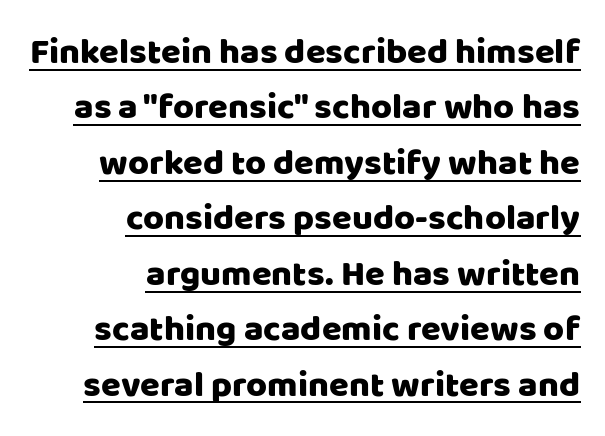
The image shows 36 px sans-serif type, upright; set right-aligned, normal line spacing (1.54x), normal letter spacing, underlined; low stroke contrast and a large x-height.
